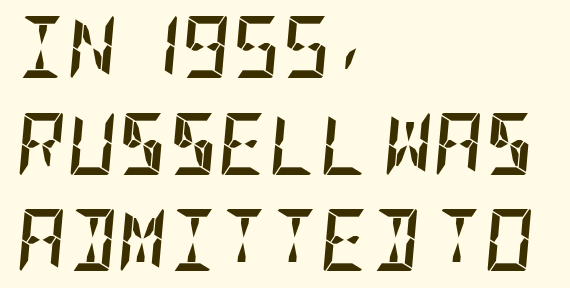
The image shows 62 px semibold, condensed type, italic (leaning right); set left-aligned, normal line spacing (1.56x), normal letter spacing, not underlined; low stroke contrast and a large x-height.
